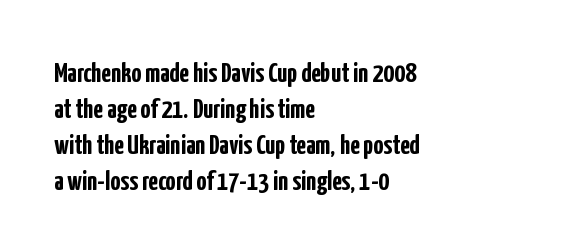
{"serif": "no", "italic": "no", "bold": "yes", "weight": "semibold", "width": "condensed", "stroke_contrast": "low", "x_height": "medium", "monospaced": "no", "underline": "no", "align": "left", "line_spacing": "normal", "line_spacing_ratio": 1.28, "letter_spacing": "normal", "letter_spacing_em": 0.0, "glyph_px": 28}
